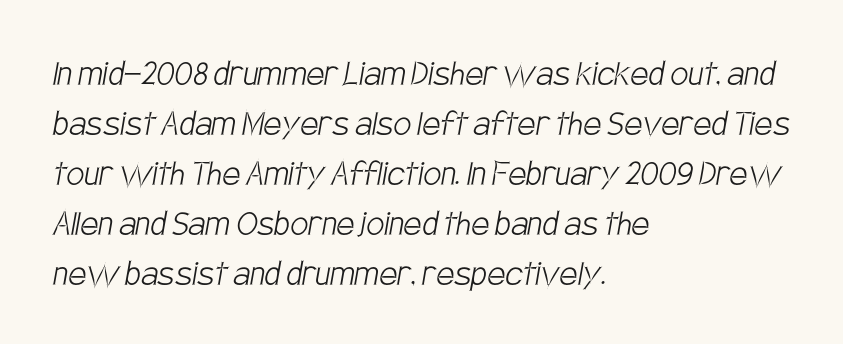
Q: Is the text bold? A: No.
Q: Is the typeface a serif or a sans-serif typeface? A: Sans-serif.
Q: Is the text underlined? A: No.
Q: How is the paragraph aligned? A: Left-aligned.
Q: Is the spacing between letters normal or unusually wide? A: Normal.
Q: Is the spacing between lines tight, normal or loose? A: Normal.
Q: Width (condensed, normal, or wide)? A: Condensed.
Q: Stroke contrast? A: Low.
Q: x-height? A: Large.
Q: Monospaced? A: No.
